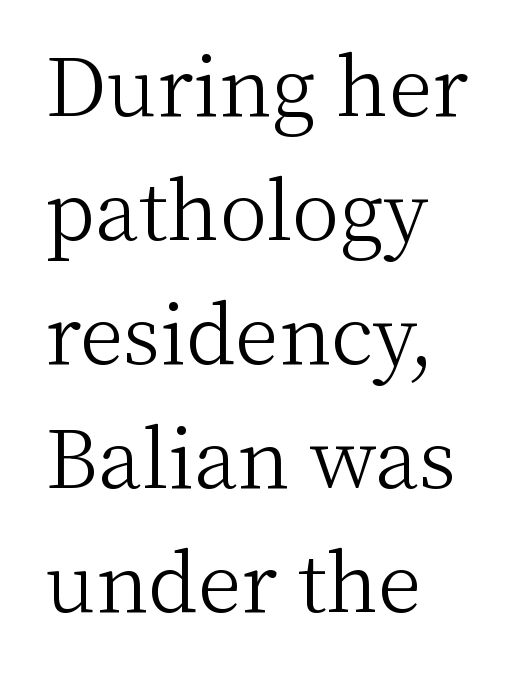
Q: Is the text bold? A: No.
Q: Is the text italic (slanted)? A: No, it is upright.
Q: Is the typeface a serif or a sans-serif typeface? A: Serif.
Q: Is the text underlined? A: No.
Q: How is the paragraph aligned? A: Left-aligned.
Q: Is the spacing between letters normal or unusually wide? A: Normal.
Q: Is the spacing between lines tight, normal or loose? A: Normal.
Q: Width (condensed, normal, or wide)? A: Normal.
Q: Stroke contrast? A: Medium.
Q: x-height? A: Medium.
Q: Monospaced? A: No.
